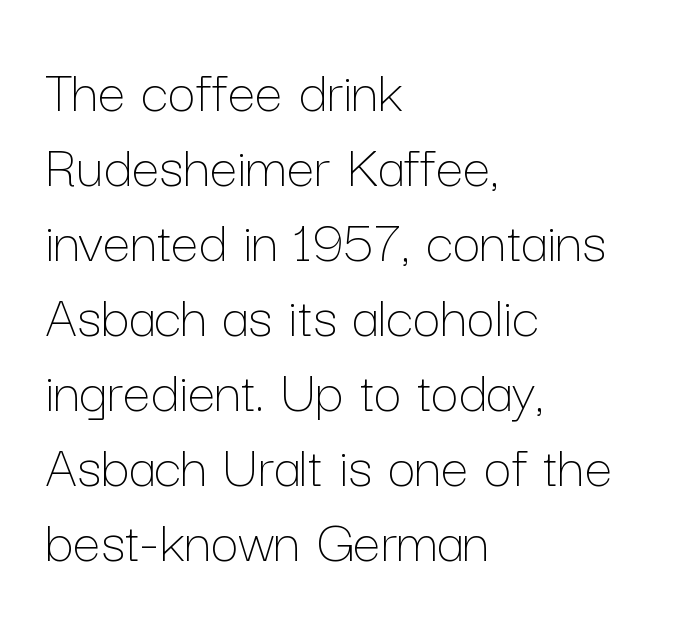
The image shows 62 px thin type, upright; set left-aligned, line spacing 1.21x, normal letter spacing, not underlined; low stroke contrast and a medium x-height.
